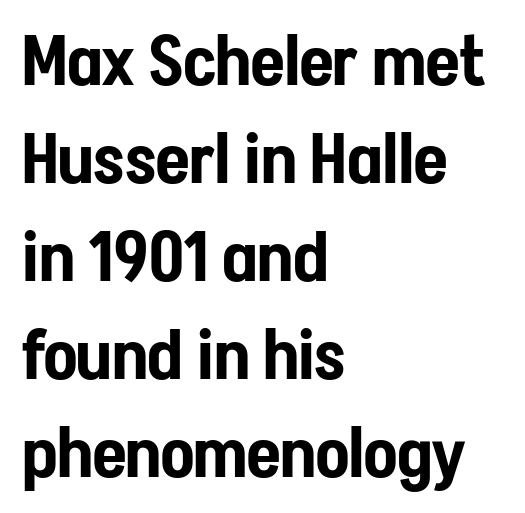
{"serif": "no", "italic": "no", "width": "condensed", "stroke_contrast": "low", "x_height": "medium", "monospaced": "no", "underline": "no", "align": "left", "line_spacing": "normal", "line_spacing_ratio": 1.42, "letter_spacing": "normal", "letter_spacing_em": 0.0, "glyph_px": 69}
